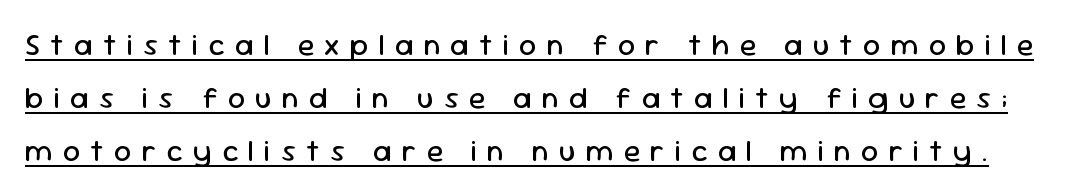
{"serif": "no", "italic": "no", "bold": "no", "weight": "regular", "width": "normal", "stroke_contrast": "low", "x_height": "medium", "monospaced": "no", "underline": "yes", "line_spacing_ratio": 1.76, "letter_spacing": "wide", "letter_spacing_em": 0.34, "glyph_px": 30}
